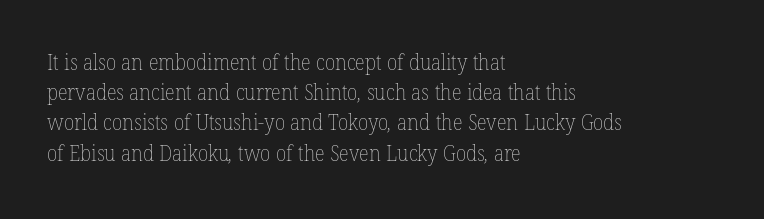
Q: Is the text bold? A: No.
Q: Is the text underlined? A: No.
Q: How is the paragraph aligned? A: Left-aligned.
Q: Is the spacing between letters normal or unusually wide? A: Normal.
Q: Is the spacing between lines tight, normal or loose? A: Normal.
